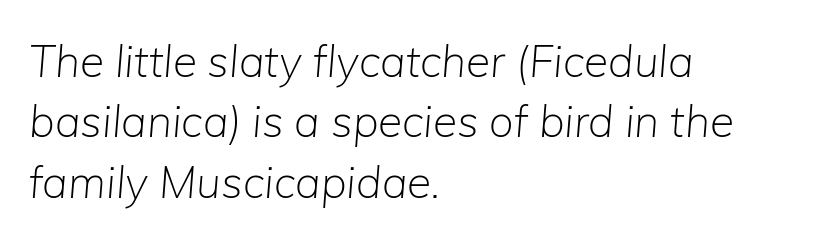
Q: Is the text bold? A: No.
Q: Is the text italic (slanted)? A: Yes, it leans right by about 5 degrees.
Q: Is the text underlined? A: No.
Q: How is the paragraph aligned? A: Left-aligned.
Q: Is the spacing between letters normal or unusually wide? A: Normal.
Q: Is the spacing between lines tight, normal or loose? A: Normal.
Q: Width (condensed, normal, or wide)? A: Normal.
Q: Stroke contrast? A: Low.
Q: x-height? A: Medium.
Q: Monospaced? A: No.
